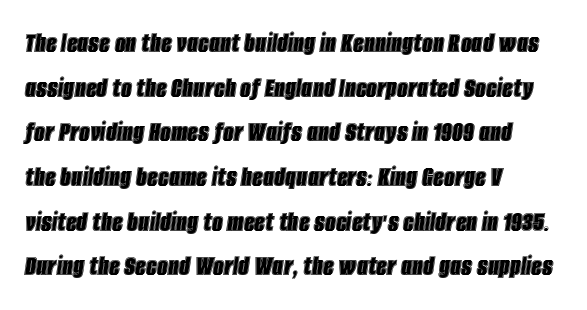
The image shows 30 px condensed type, italic (leaning right); set left-aligned, normal line spacing (1.49x), normal letter spacing, not underlined; a large x-height.
